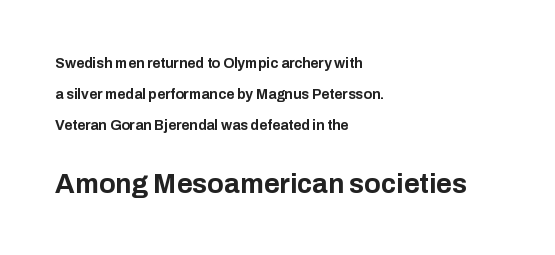
Q: Is the text bold? A: Yes.
Q: Is the text italic (slanted)? A: No, it is upright.
Q: Is the text underlined? A: No.
Q: How is the paragraph aligned? A: Left-aligned.
Q: Is the spacing between letters normal or unusually wide? A: Normal.
Q: Is the spacing between lines tight, normal or loose? A: Loose.
Q: Which block of text is set in a larger size, the first (top) or the second (bottom)? A: The second (bottom) one.
